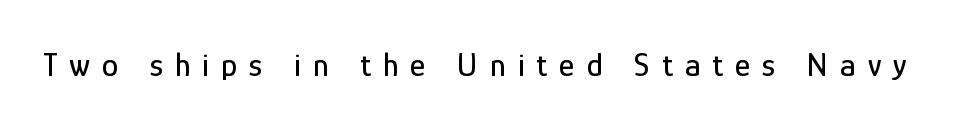
You could not count columns in this text — the font is proportionally spaced. Unmarked baselines from the first word to the last. Each word looks stretched out because of the extra space between its letters. Upright lettering throughout. The designer went with a sans here, leaving each stem footless.
